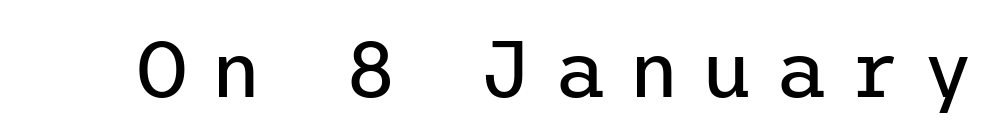
{"serif": "no", "italic": "no", "bold": "no", "weight": "regular", "width": "normal", "stroke_contrast": "low", "x_height": "medium", "underline": "no", "letter_spacing": "wide", "letter_spacing_em": 0.27, "glyph_px": 80}
